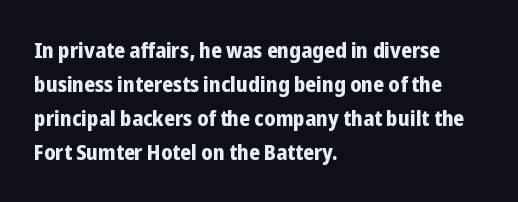
Underline: absent. Default kerning and tracking; the words read as compact shapes. Successive baselines arrive at the customary interval. You can tell it's not italic because the verticals are truly vertical. One-word summary of the alignment: left. These lines carry a lot of weight — the face is fully bold.
